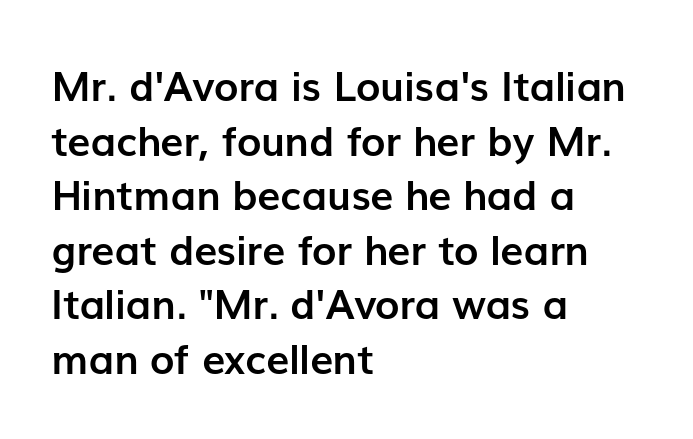
Serif or sans? Sans — the stroke terminals are bare. Each row of text sits above clean, open space. Between one letter and the next there's only the usual sliver of space. Looks like regular typesetting: each glyph gets only the width it needs.
